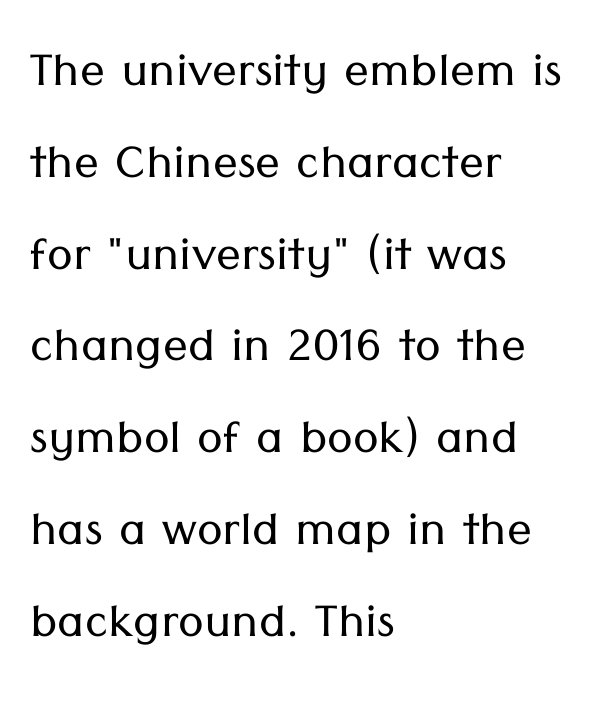
The image shows 62 px light sans-serif type, upright; set left-aligned, normal line spacing (1.48x), normal letter spacing, not underlined; low stroke contrast and a medium x-height.
